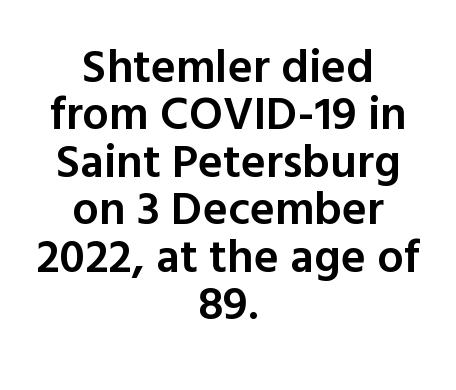
The image shows 47 px semibold sans-serif type, upright; set centered, tight line spacing (1.01x), normal letter spacing, not underlined; a medium x-height.
